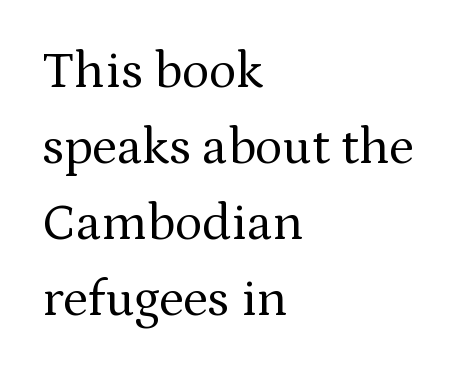
Q: Is the text bold? A: No.
Q: Is the text italic (slanted)? A: No, it is upright.
Q: Is the typeface a serif or a sans-serif typeface? A: Serif.
Q: Is the text underlined? A: No.
Q: How is the paragraph aligned? A: Left-aligned.
Q: Is the spacing between letters normal or unusually wide? A: Normal.
Q: Is the spacing between lines tight, normal or loose? A: Normal.
Q: Width (condensed, normal, or wide)? A: Normal.
Q: Stroke contrast? A: Medium.
Q: x-height? A: Medium.
Q: Monospaced? A: No.
